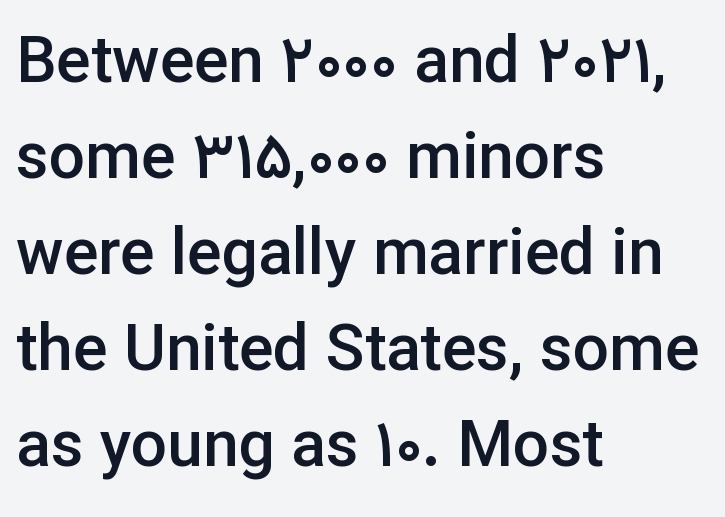
Spacing verdict: proportional, widths tailored to each character. The letters are semibold — heavier than regular but short of a full bold. Caption: standard tracking, unaltered. Does the lettering tilt? It doesn't — this is upright.
